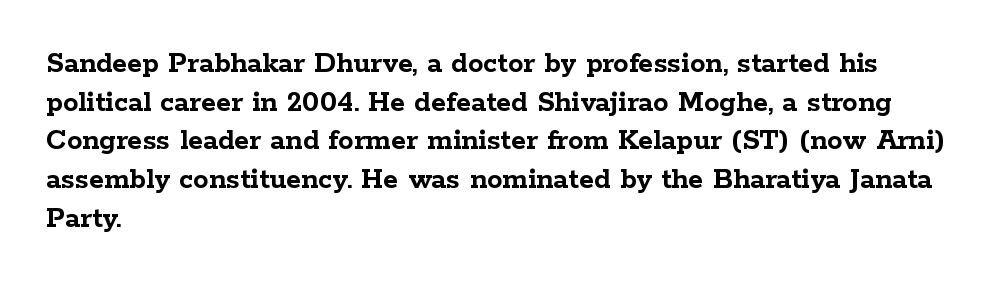
The image shows 31 px semibold, wide serif type, upright; set left-aligned, normal line spacing (1.25x), normal letter spacing, not underlined; low stroke contrast and a medium x-height.
